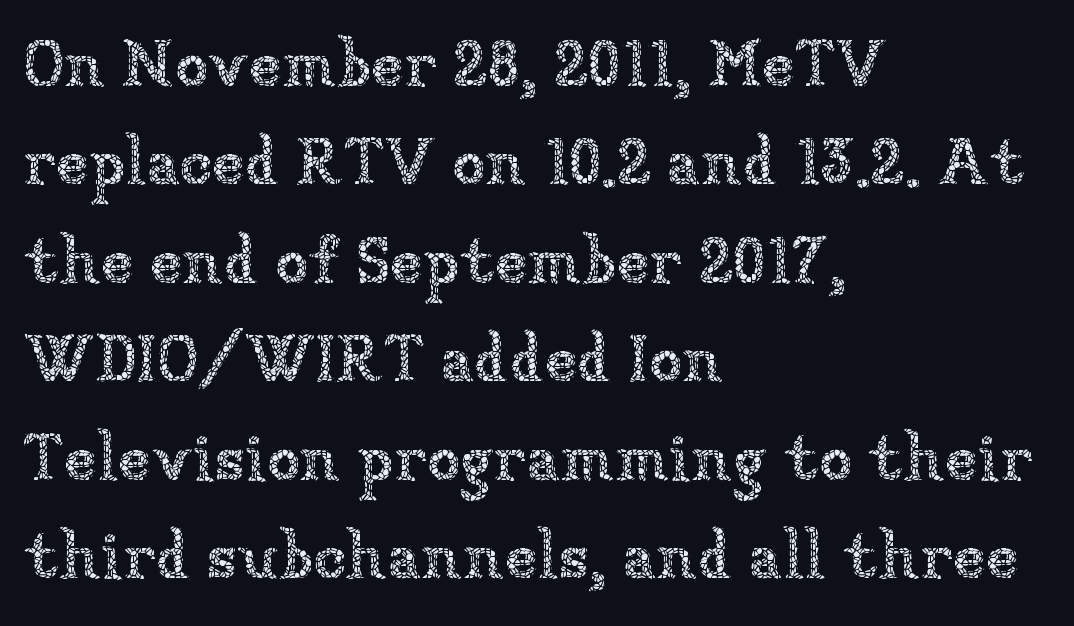
Q: Is the text bold? A: No.
Q: Is the text italic (slanted)? A: No, it is upright.
Q: Is the text underlined? A: No.
Q: How is the paragraph aligned? A: Left-aligned.
Q: Is the spacing between letters normal or unusually wide? A: Normal.
Q: Is the spacing between lines tight, normal or loose? A: Normal.
Q: Width (condensed, normal, or wide)? A: Normal.
Q: Stroke contrast? A: Low.
Q: x-height? A: Medium.
Q: Monospaced? A: No.
